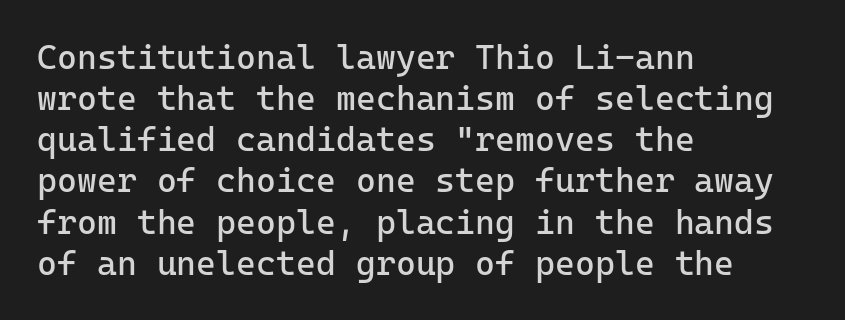
The image shows 34 px regular-weight sans-serif type, upright, monospaced; set left-aligned, line spacing 1.21x, normal letter spacing, not underlined; low stroke contrast and a medium x-height.
